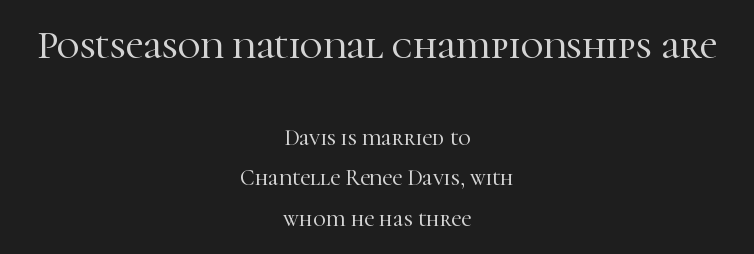
{"serif": "yes", "italic": "no", "width": "normal", "stroke_contrast": "high", "x_height": "medium", "monospaced": "no", "underline": "no", "align": "center", "line_spacing_ratio": 1.84, "letter_spacing": "normal", "letter_spacing_em": 0.0, "larger_block": "first", "size_ratio": 1.77, "glyph_px": 39}
